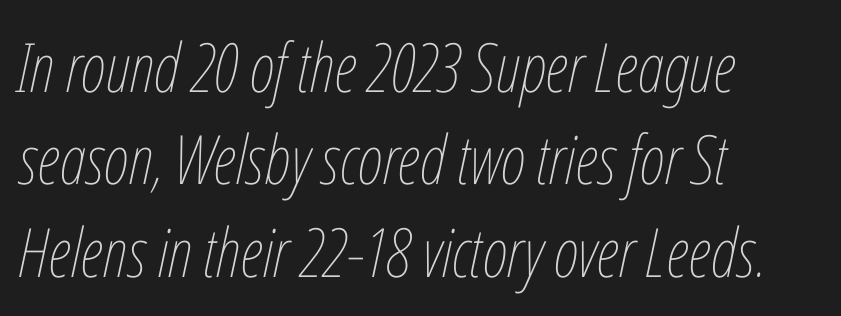
Q: Is the text bold? A: No.
Q: Is the text italic (slanted)? A: Yes, it leans right by about 12 degrees.
Q: Is the text underlined? A: No.
Q: How is the paragraph aligned? A: Left-aligned.
Q: Is the spacing between letters normal or unusually wide? A: Normal.
Q: Is the spacing between lines tight, normal or loose? A: Normal.
Q: Width (condensed, normal, or wide)? A: Condensed.
Q: Stroke contrast? A: Low.
Q: x-height? A: Medium.
Q: Monospaced? A: No.
